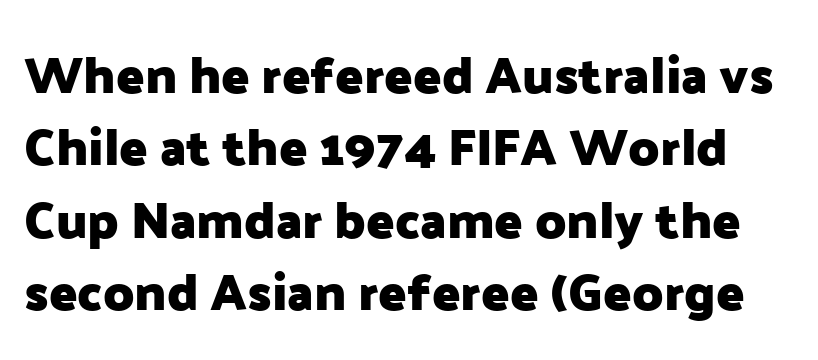
The image shows 52 px heavy sans-serif type, upright; set normal line spacing (1.39x), normal letter spacing, not underlined; low stroke contrast and a medium x-height.
